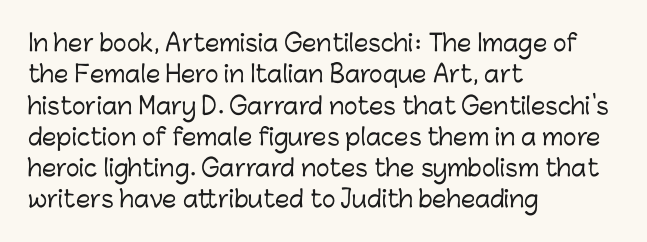
{"italic": "no", "underline": "no", "align": "left", "line_spacing": "normal", "line_spacing_ratio": 1.36, "letter_spacing": "normal", "letter_spacing_em": 0.0, "glyph_px": 23}
